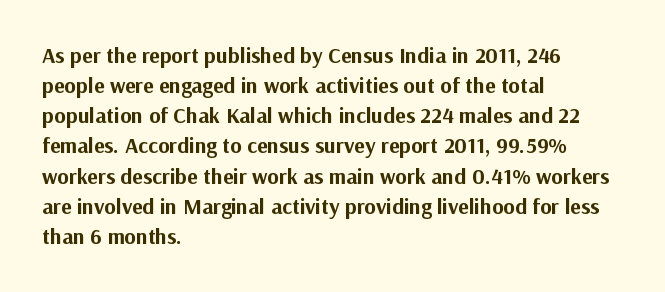
The image shows 22 px bold type, upright; set left-aligned, normal line spacing (1.37x), normal letter spacing, not underlined.
